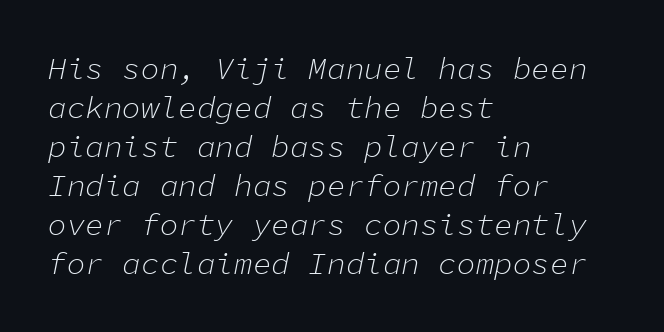
The image shows 31 px light type, italic (leaning right), monospaced; set left-aligned, normal line spacing (1.26x), normal letter spacing, not underlined; low stroke contrast and a medium x-height.
